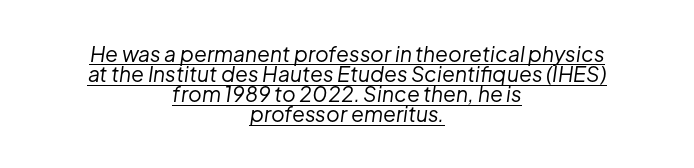
{"italic": "yes", "lean": "right", "slant_degrees": 8, "bold": "no", "underline": "yes", "align": "center", "line_spacing": "tight", "line_spacing_ratio": 0.96, "letter_spacing": "normal", "letter_spacing_em": 0.0, "glyph_px": 21}
